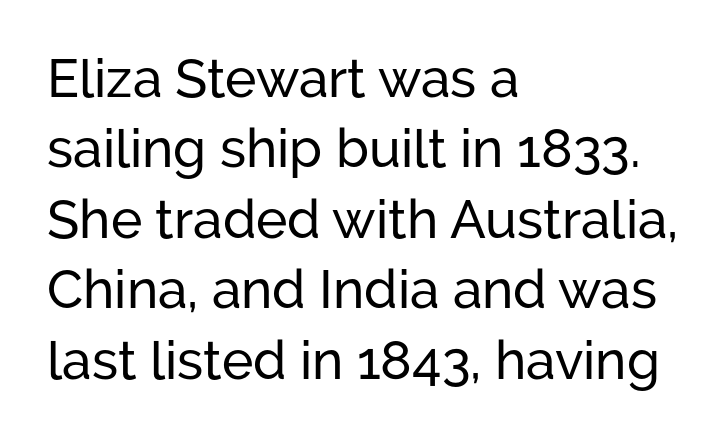
{"serif": "no", "italic": "no", "width": "normal", "stroke_contrast": "low", "x_height": "medium", "monospaced": "no", "underline": "no", "align": "left", "line_spacing": "normal", "line_spacing_ratio": 1.33, "letter_spacing": "normal", "letter_spacing_em": 0.0, "glyph_px": 53}
